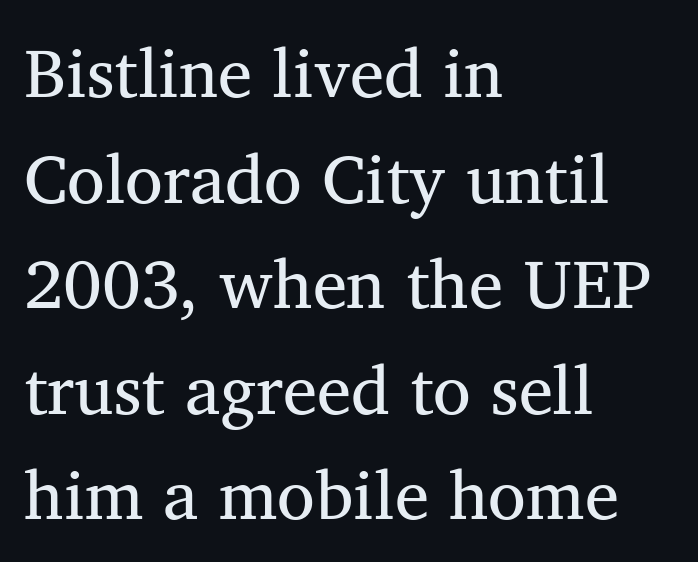
Q: Is the text bold? A: No.
Q: Is the text italic (slanted)? A: No, it is upright.
Q: Is the typeface a serif or a sans-serif typeface? A: Serif.
Q: Is the text underlined? A: No.
Q: How is the paragraph aligned? A: Left-aligned.
Q: Is the spacing between letters normal or unusually wide? A: Normal.
Q: Is the spacing between lines tight, normal or loose? A: Normal.
Q: Width (condensed, normal, or wide)? A: Normal.
Q: Stroke contrast? A: Medium.
Q: x-height? A: Medium.
Q: Monospaced? A: No.
